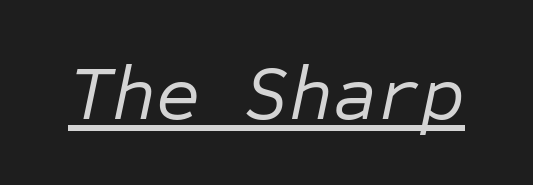
{"italic": "yes", "lean": "right", "slant_degrees": 12, "bold": "no", "weight": "regular", "width": "normal", "stroke_contrast": "low", "x_height": "medium", "monospaced": "yes", "underline": "yes", "letter_spacing": "normal", "letter_spacing_em": 0.0, "glyph_px": 76}
